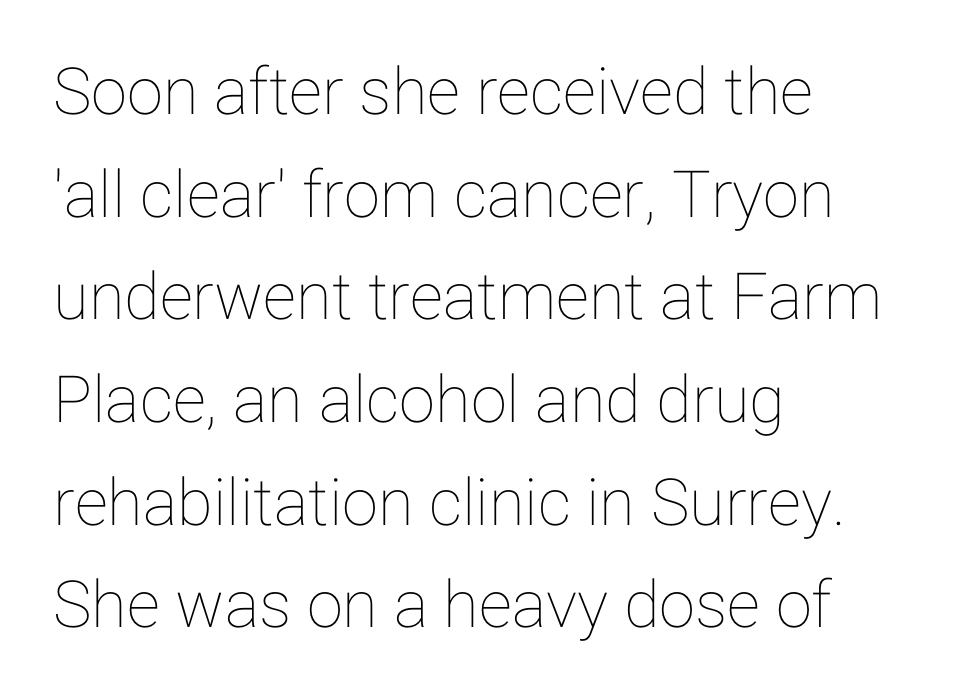
{"italic": "no", "width": "normal", "stroke_contrast": "low", "x_height": "medium", "monospaced": "no", "underline": "no", "align": "left", "line_spacing": "normal", "line_spacing_ratio": 1.58, "letter_spacing": "normal", "letter_spacing_em": 0.0, "glyph_px": 65}
